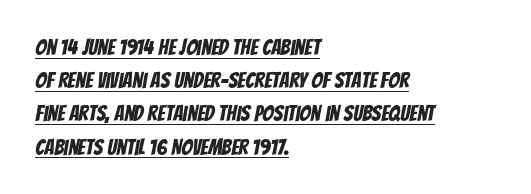
{"underline": "yes", "align": "left", "line_spacing": "normal", "line_spacing_ratio": 1.51, "letter_spacing": "normal", "letter_spacing_em": 0.0, "glyph_px": 22}
